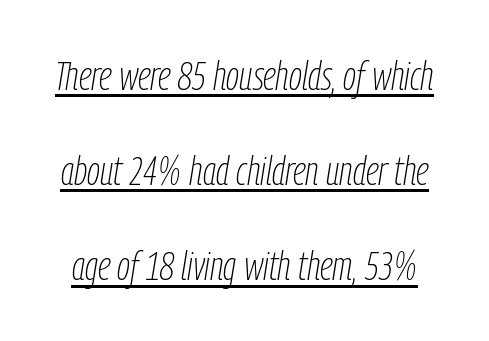
Q: Is the text bold? A: No.
Q: Is the text italic (slanted)? A: Yes, it leans right by about 9 degrees.
Q: Is the text underlined? A: Yes.
Q: Is the spacing between letters normal or unusually wide? A: Normal.
Q: Is the spacing between lines tight, normal or loose? A: Loose.
Q: Width (condensed, normal, or wide)? A: Condensed.
Q: Stroke contrast? A: Low.
Q: x-height? A: Medium.
Q: Monospaced? A: No.
